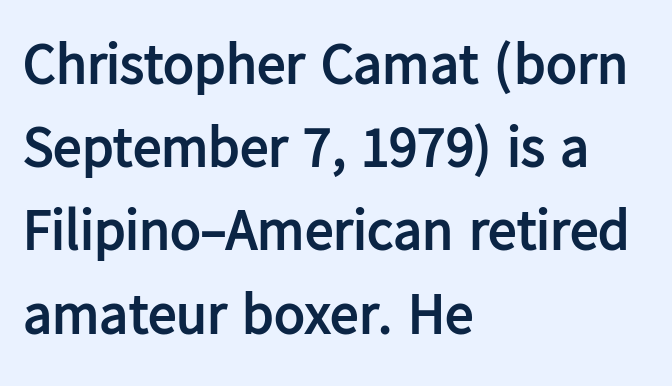
Q: Is the text bold? A: Yes.
Q: Is the text italic (slanted)? A: No, it is upright.
Q: Is the typeface a serif or a sans-serif typeface? A: Sans-serif.
Q: Is the text underlined? A: No.
Q: How is the paragraph aligned? A: Left-aligned.
Q: Is the spacing between letters normal or unusually wide? A: Normal.
Q: Is the spacing between lines tight, normal or loose? A: Normal.
Q: Width (condensed, normal, or wide)? A: Normal.
Q: Stroke contrast? A: Low.
Q: x-height? A: Medium.
Q: Monospaced? A: No.
